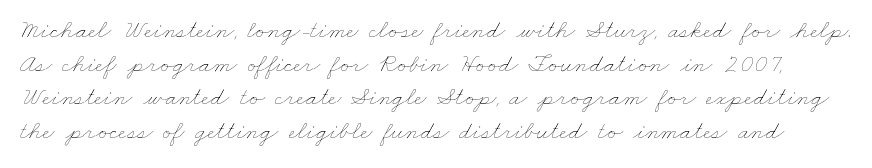
{"bold": "no", "underline": "no", "line_spacing": "normal", "line_spacing_ratio": 1.29, "letter_spacing": "normal", "letter_spacing_em": 0.0, "glyph_px": 26}
